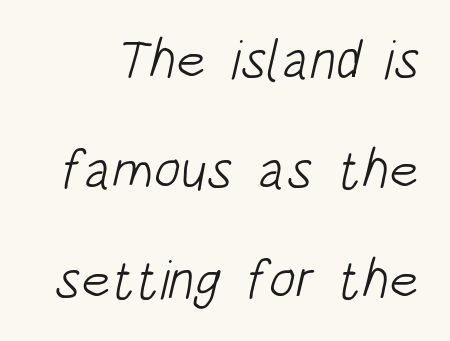
Q: Is the text bold? A: No.
Q: Is the typeface a serif or a sans-serif typeface? A: Sans-serif.
Q: Is the text underlined? A: No.
Q: Is the spacing between letters normal or unusually wide? A: Normal.
Q: Is the spacing between lines tight, normal or loose? A: Loose.
Q: Width (condensed, normal, or wide)? A: Condensed.
Q: Stroke contrast? A: Low.
Q: x-height? A: Large.
Q: Monospaced? A: No.
